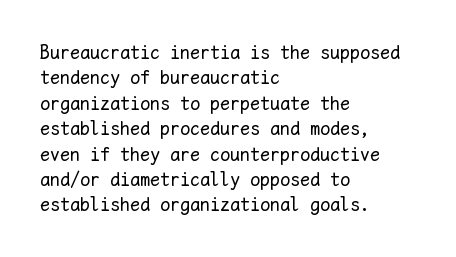
The image shows 20 px text type, upright; set left-aligned, normal line spacing (1.27x), normal letter spacing, not underlined.
